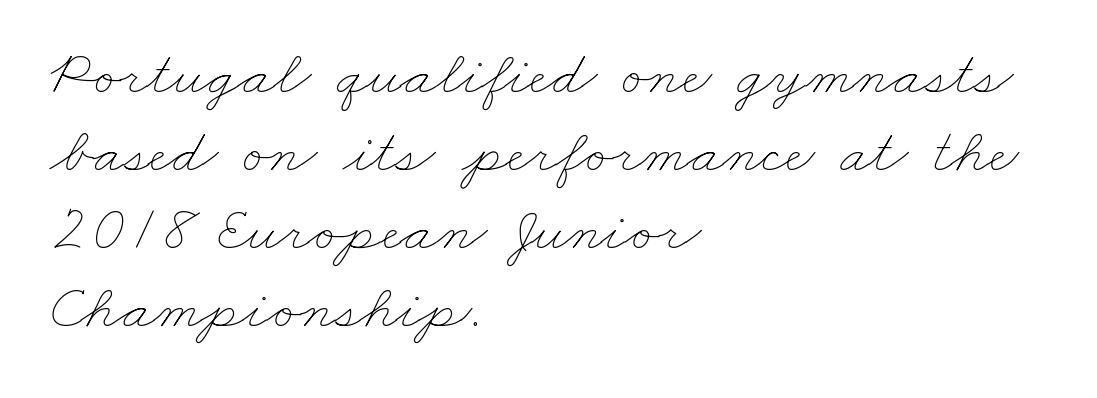
Q: Is the text bold? A: No.
Q: Is the text underlined? A: No.
Q: How is the paragraph aligned? A: Left-aligned.
Q: Is the spacing between letters normal or unusually wide? A: Normal.
Q: Width (condensed, normal, or wide)? A: Wide.
Q: Stroke contrast? A: Low.
Q: x-height? A: Small.
Q: Monospaced? A: No.
